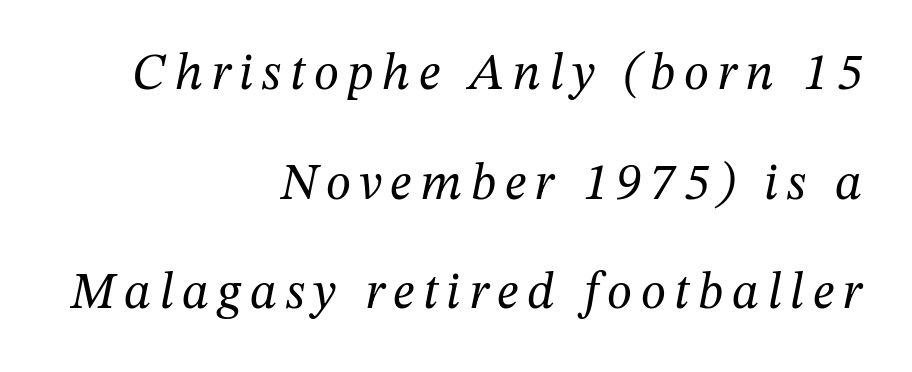
{"serif": "yes", "italic": "yes", "lean": "right", "slant_degrees": 12, "bold": "no", "weight": "regular", "width": "normal", "stroke_contrast": "medium", "x_height": "medium", "monospaced": "no", "underline": "no", "align": "right", "line_spacing": "loose", "line_spacing_ratio": 2.15, "glyph_px": 51}
